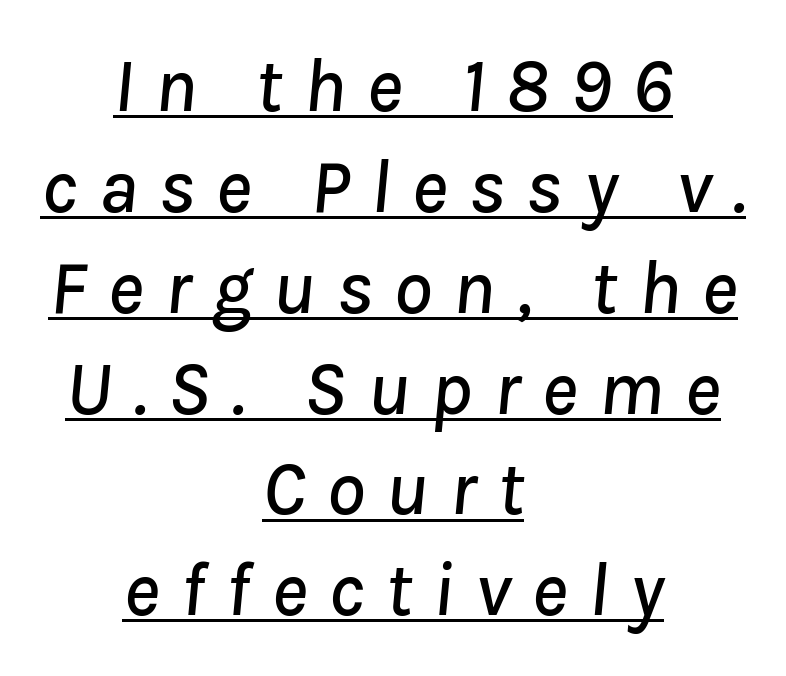
Q: Is the text italic (slanted)? A: Yes, it leans right by about 8 degrees.
Q: Is the text underlined? A: Yes.
Q: How is the paragraph aligned? A: Centered.
Q: Is the spacing between letters normal or unusually wide? A: Unusually wide.
Q: Is the spacing between lines tight, normal or loose? A: Normal.
Q: Width (condensed, normal, or wide)? A: Normal.
Q: Stroke contrast? A: Low.
Q: x-height? A: Medium.
Q: Monospaced? A: No.
